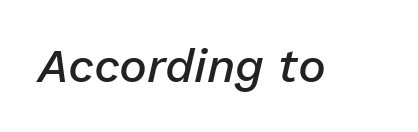
Q: Is the text bold? A: Semi-bold.
Q: Is the text italic (slanted)? A: Yes, it leans right by about 13 degrees.
Q: Is the text underlined? A: No.
Q: Is the spacing between letters normal or unusually wide? A: Normal.
Q: Width (condensed, normal, or wide)? A: Normal.
Q: Stroke contrast? A: Low.
Q: x-height? A: Medium.
Q: Monospaced? A: No.
